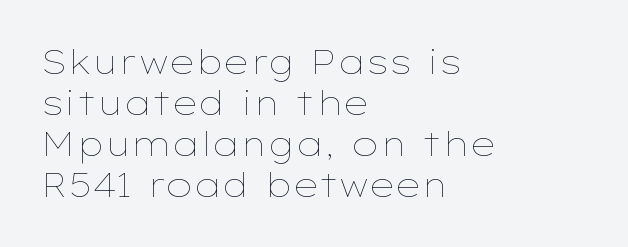
{"italic": "no", "bold": "no", "weight": "thin", "width": "wide", "stroke_contrast": "low", "x_height": "medium", "monospaced": "no", "underline": "no", "align": "left", "line_spacing_ratio": 1.24, "letter_spacing": "normal", "letter_spacing_em": 0.0, "glyph_px": 33}
